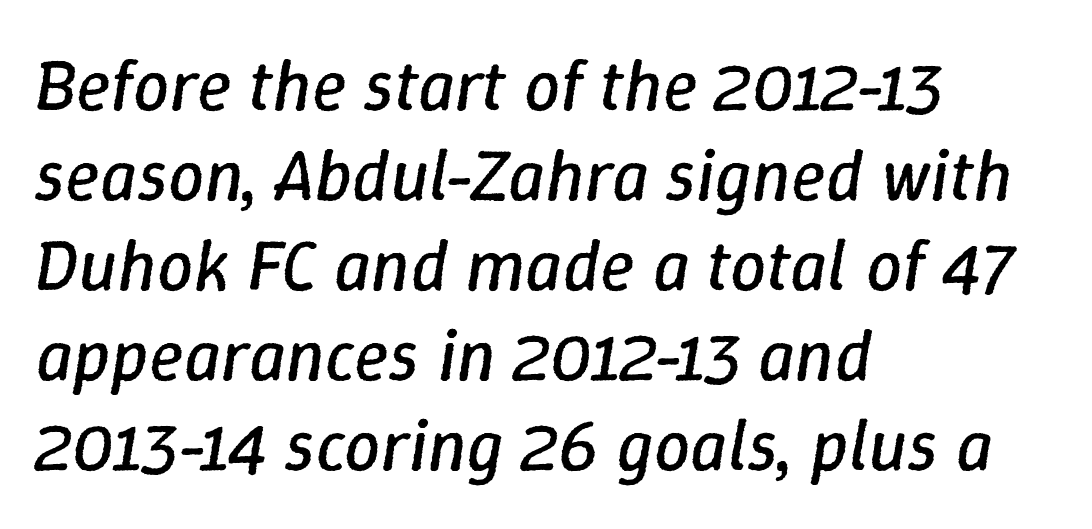
Counters stay open thanks to moderate or lighter strokes. The horizontal fit of the characters is conventional and even. The glyphs are unaccompanied by any horizontal stroke below them. Each letter keeps its own natural width here, so spacing adapts to shape. You can tell it's italic because the verticals aren't actually vertical.
